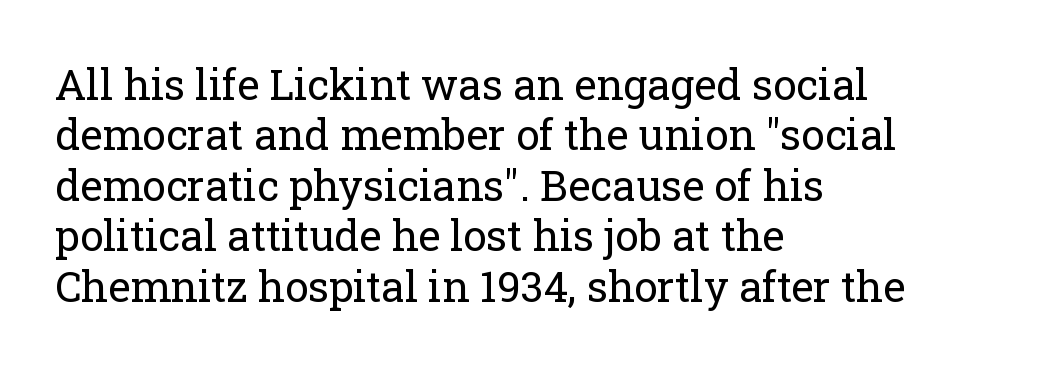
{"serif": "yes", "italic": "no", "bold": "no", "weight": "regular", "width": "normal", "stroke_contrast": "low", "x_height": "medium", "monospaced": "no", "underline": "no", "align": "left", "line_spacing_ratio": 1.2, "letter_spacing": "normal", "letter_spacing_em": 0.0, "glyph_px": 42}
